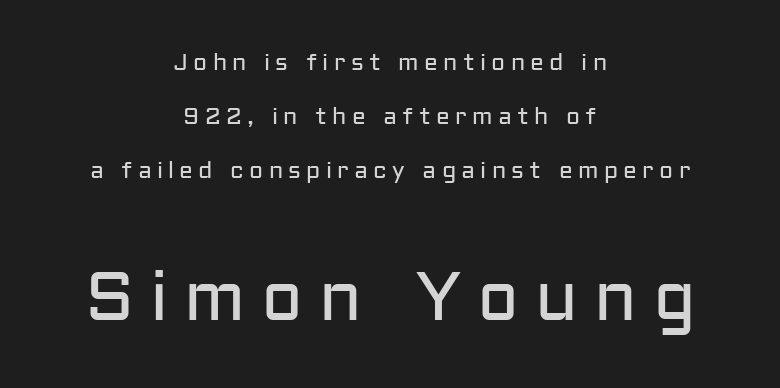
The passage shown begins with its smaller block and ends with its larger one. The glyphs in this specimen are sans serif. Italic? Not at all — the glyphs are vertical. Successive baselines arrive slowly, with a big drop between each.
